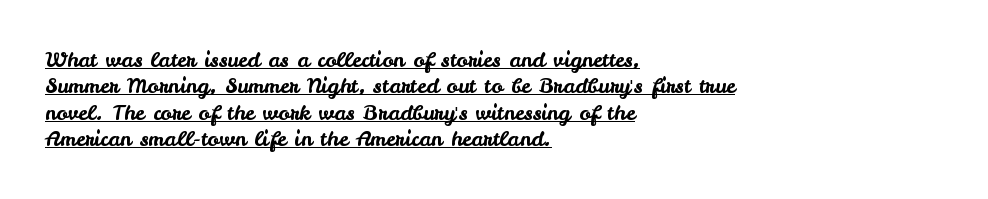
The image shows 21 px text type; set left-aligned, normal line spacing (1.26x), normal letter spacing, underlined.
